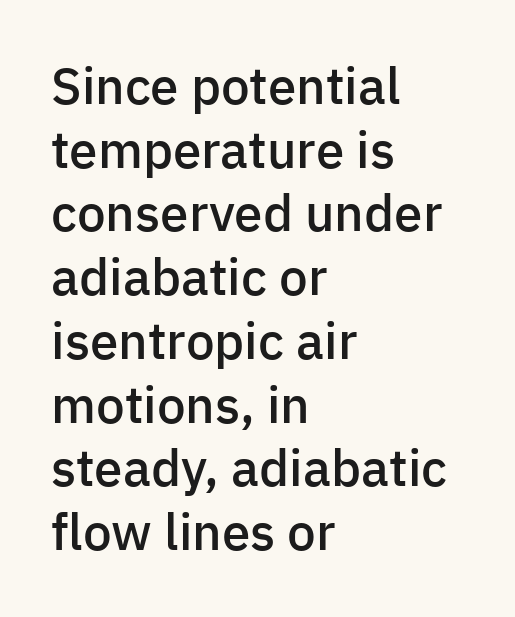
{"serif": "no", "italic": "no", "bold": "semi", "weight": "semibold", "width": "normal", "stroke_contrast": "low", "x_height": "medium", "monospaced": "no", "underline": "no", "align": "left", "line_spacing": "normal", "line_spacing_ratio": 1.25, "letter_spacing": "normal", "letter_spacing_em": 0.0, "glyph_px": 51}
